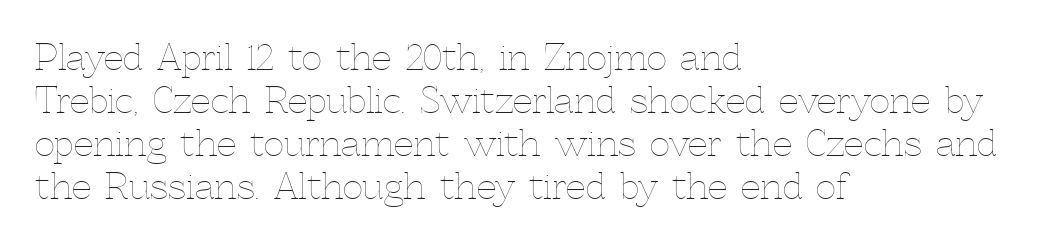
Each row of text sits above clean, open space. Stem width sits at or under what a default text font uses. The text block is weighted toward the left margin, trailing off unevenly rightward. Default kerning and tracking; the words read as compact shapes. These lines are rendered in a variable-pitch font. You can tell it's not italic because the verticals are truly vertical.
